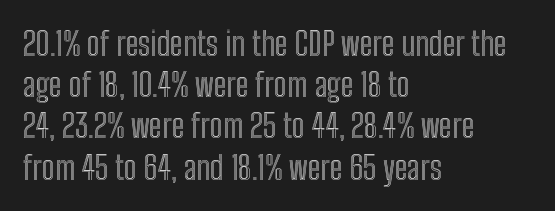
The image shows 33 px condensed type, upright; set left-aligned, normal line spacing (1.25x), normal letter spacing, not underlined; a medium x-height.
